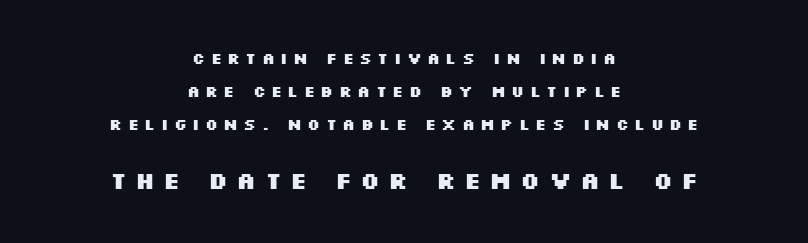
The composition opens small and finishes big. The block of text is sparse from top to bottom, with ample space between rows. The rendering positions every line midway between the sides. Descenders are the only things crossing below the line.
